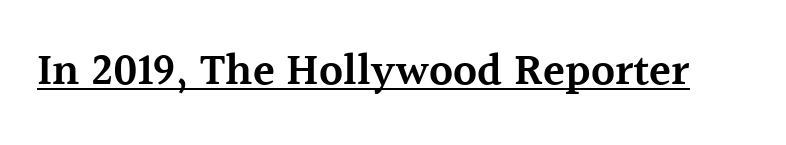
The image shows 45 px semibold serif type, upright; set normal letter spacing, underlined; a medium x-height.
